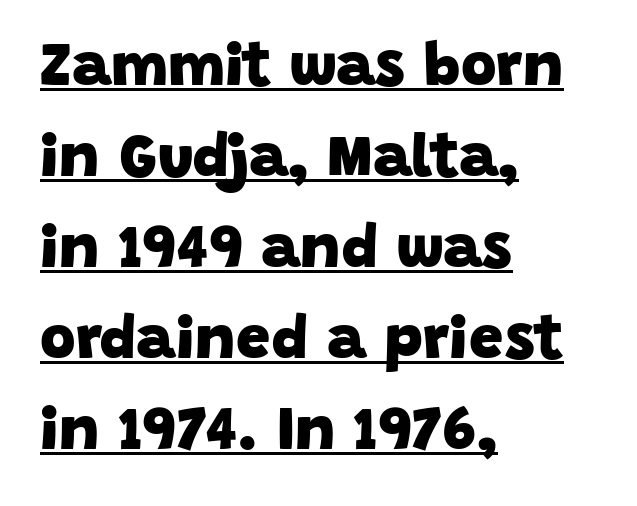
The image shows 61 px heavy sans-serif type; set left-aligned, normal line spacing (1.49x), normal letter spacing, underlined; low stroke contrast and a large x-height.
